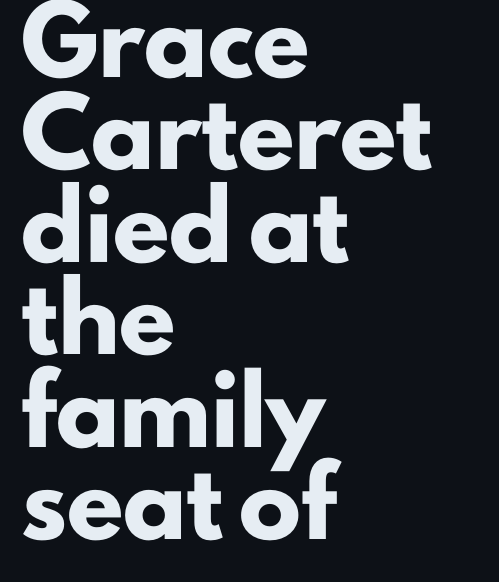
Q: Is the text bold? A: Yes.
Q: Is the text italic (slanted)? A: No, it is upright.
Q: Is the typeface a serif or a sans-serif typeface? A: Sans-serif.
Q: Is the text underlined? A: No.
Q: How is the paragraph aligned? A: Left-aligned.
Q: Is the spacing between letters normal or unusually wide? A: Normal.
Q: Is the spacing between lines tight, normal or loose? A: Normal.
Q: Width (condensed, normal, or wide)? A: Normal.
Q: Stroke contrast? A: Low.
Q: x-height? A: Small.
Q: Monospaced? A: No.
